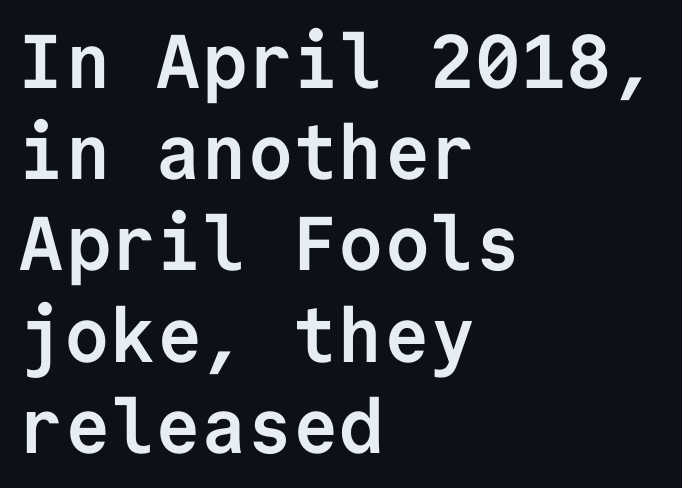
Spacing verdict: monospaced, one width for all characters. The typeface chosen for these lines omits serifs. Letters rest on an invisible, unmarked baseline. Typeset ragged right — the left edge is the straight one. A typesetter would call this zero additional tracking.
